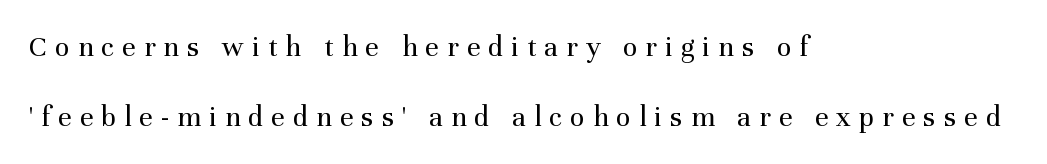
The font's upright variant was chosen for this text. Letters rest on an invisible, unmarked baseline. Does the copy run flush right? No — it runs flush left. Characters follow at a spacing far wider than the type designer built in. Small tapered or slab feet sit at the stroke ends, so this counts as serif.
